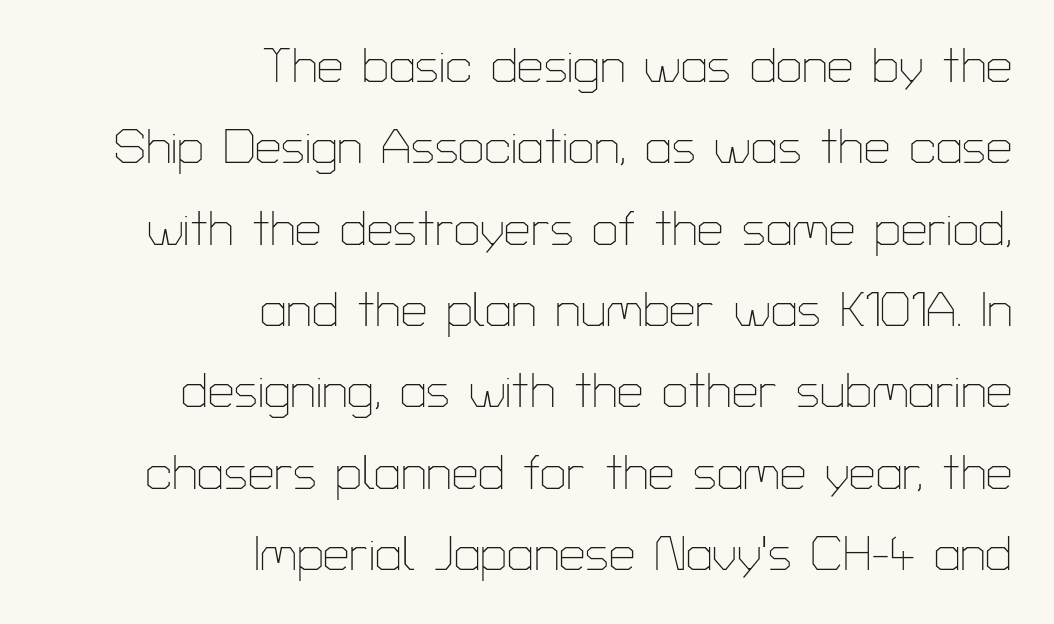
Does the copy run flush right? Yes — the right margin is perfectly even. Compared with a typical body face, this is equally light or lighter still. Grotesque or geometric, the face here clearly has no serifs. Underlining? Definitely not there. The letters advance in unequal steps, a hallmark of proportional type. You could call the tracking neutral — neither tight nor loose.
